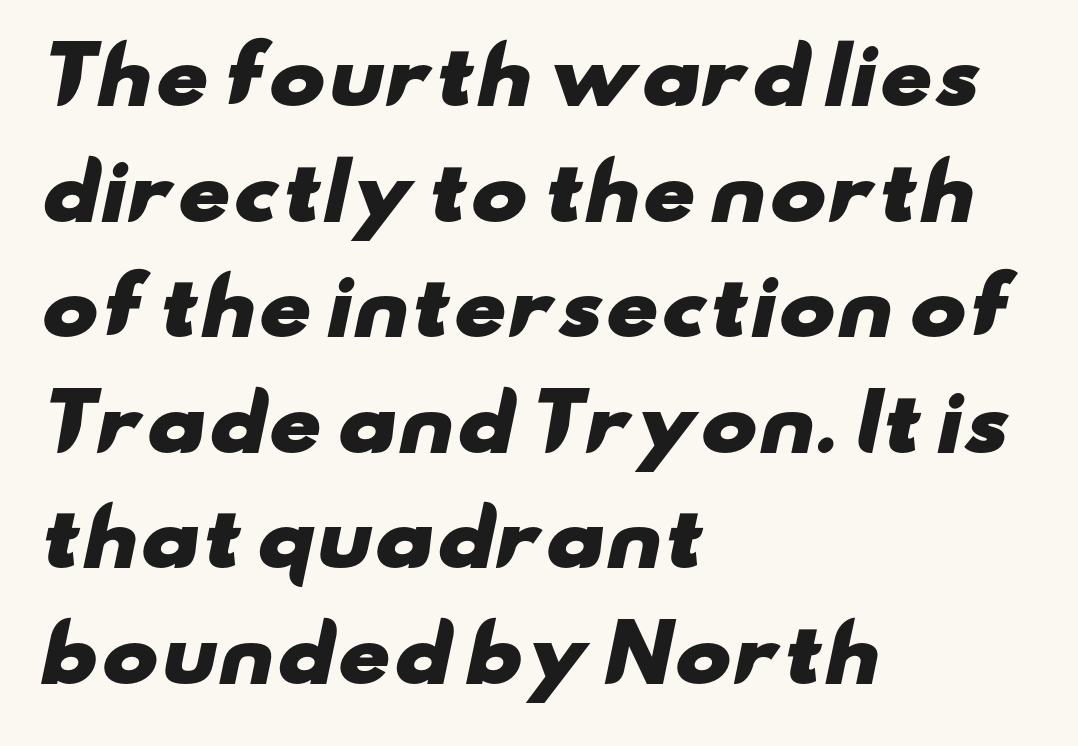
Line beginnings align vertically; line endings do not. Default kerning and tracking; the words read as compact shapes. Think of a printed novel: that variable character pitch is what you see here. Has an underline been added? It has not.
